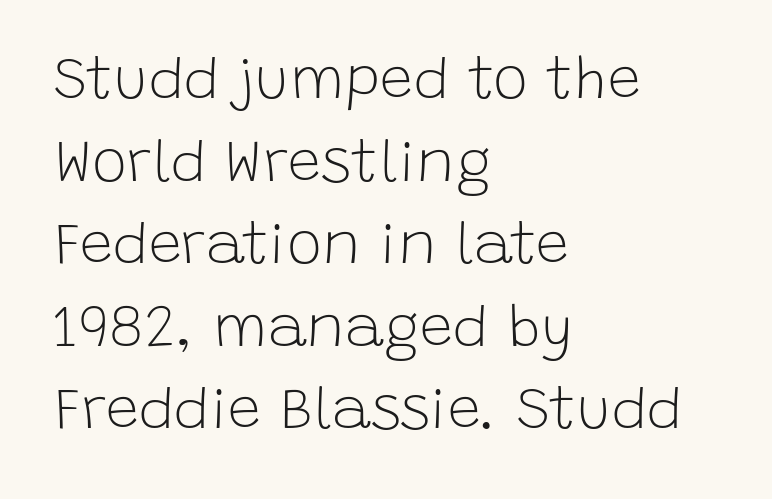
{"serif": "no", "italic": "no", "bold": "no", "weight": "light", "width": "normal", "stroke_contrast": "low", "x_height": "large", "monospaced": "no", "underline": "no", "align": "left", "line_spacing": "normal", "line_spacing_ratio": 1.4, "letter_spacing": "normal", "letter_spacing_em": 0.0, "glyph_px": 59}
